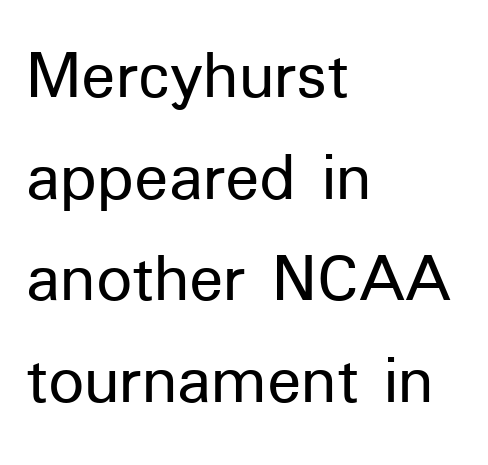
Q: Is the text italic (slanted)? A: No, it is upright.
Q: Is the typeface a serif or a sans-serif typeface? A: Sans-serif.
Q: Is the text underlined? A: No.
Q: How is the paragraph aligned? A: Left-aligned.
Q: Is the spacing between letters normal or unusually wide? A: Normal.
Q: Is the spacing between lines tight, normal or loose? A: Normal.
Q: Width (condensed, normal, or wide)? A: Normal.
Q: Stroke contrast? A: Low.
Q: x-height? A: Medium.
Q: Monospaced? A: No.
